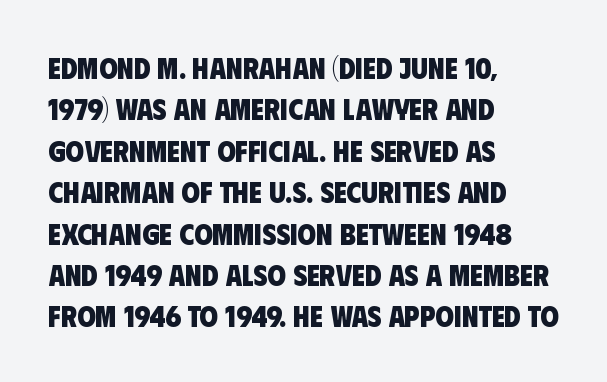
The baseline area is clear. Where is the straight margin? On the left. Nope, no serifs anywhere on these letters. Line spacing here is normal.
